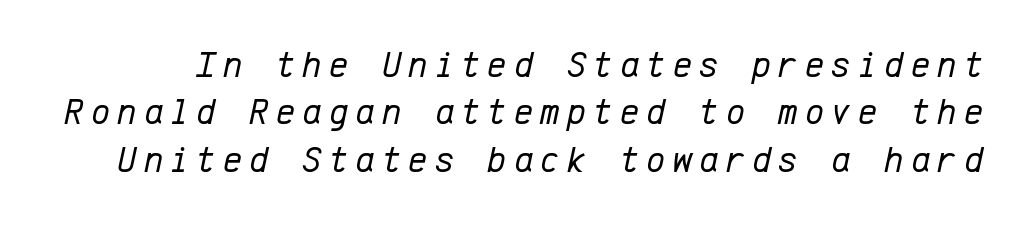
The image shows 37 px regular-weight type, italic (leaning right), monospaced; set normal line spacing (1.28x), not underlined; low stroke contrast and a medium x-height.
